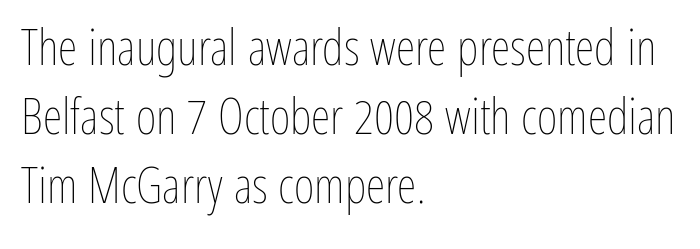
The weight would be labelled regular, book, light, or lighter still. The letters advance in unequal steps, a hallmark of proportional type. Characters remain perfectly vertical along every line. Characters follow at the spacing the type designer built in. Honestly, there is no underline to notice here at all. The paragraph has a hard left edge and a soft right edge.
